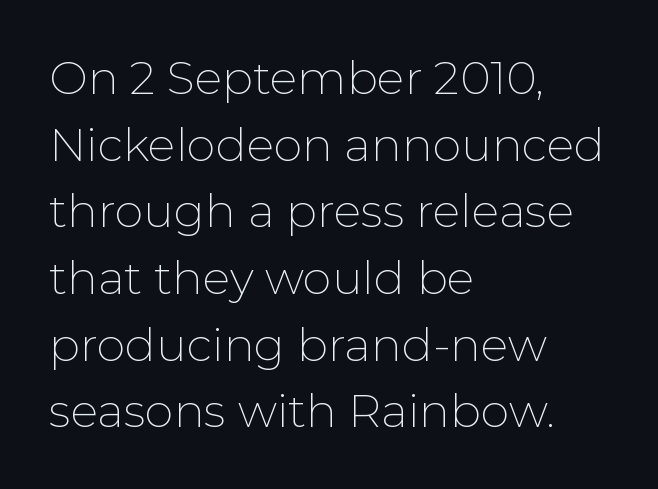
The image shows 46 px thin sans-serif type, upright; set left-aligned, normal line spacing (1.45x), normal letter spacing, not underlined; low stroke contrast and a medium x-height.
